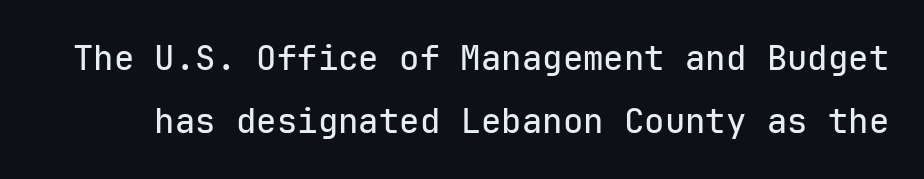
The image shows 34 px sans-serif type, upright, monospaced; set line spacing 1.85x, normal letter spacing, not underlined; low stroke contrast and a medium x-height.
